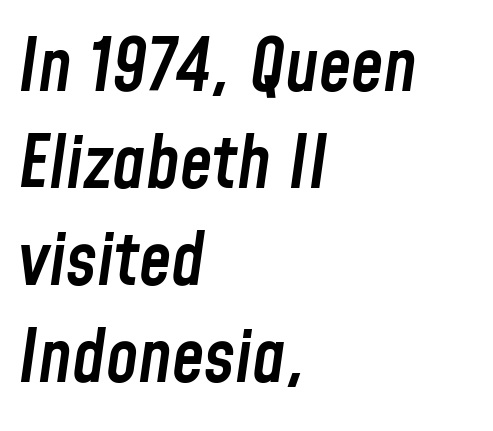
Q: Is the text bold? A: Semi-bold.
Q: Is the text italic (slanted)? A: Yes, it leans right by about 8 degrees.
Q: Is the text underlined? A: No.
Q: How is the paragraph aligned? A: Left-aligned.
Q: Is the spacing between letters normal or unusually wide? A: Normal.
Q: Is the spacing between lines tight, normal or loose? A: Normal.
Q: Width (condensed, normal, or wide)? A: Condensed.
Q: Stroke contrast? A: Low.
Q: x-height? A: Medium.
Q: Monospaced? A: No.
